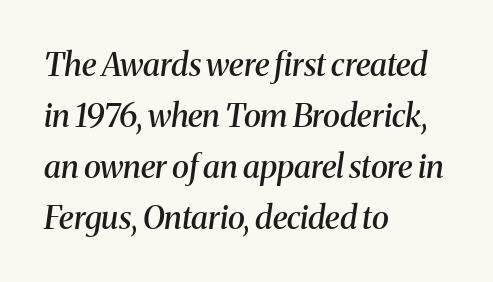
The passage shown is typed in a proportional face where columns would drift. The letters carry serifs — small finishing strokes at the ends of their stems. Casual observation: everything's shoved over to the left. No word sits above an underline.
